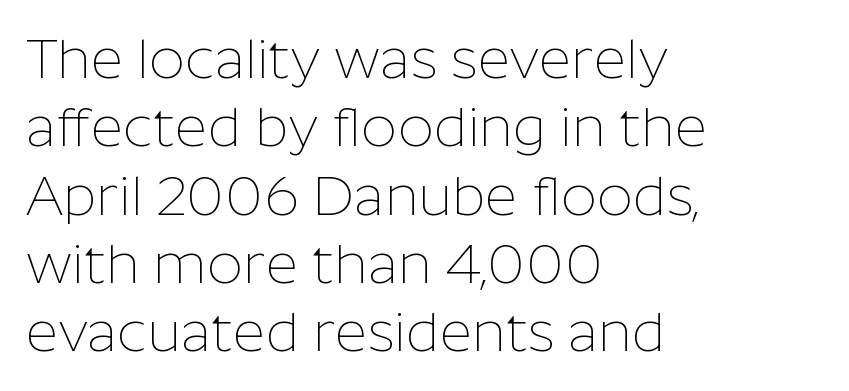
Every stem runs plumb, perpendicular to the baseline. No extra ink here — the face is not bold. Spacing verdict: proportional, widths tailored to each character. Letterform terminals end flat and unadorned throughout the passage. Does the copy run flush right? No — it runs flush left.
